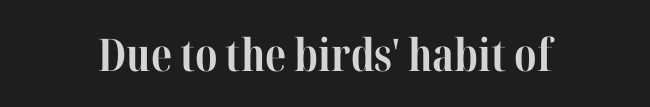
{"serif": "yes", "italic": "no", "bold": "yes", "weight": "bold", "width": "condensed", "stroke_contrast": "high", "x_height": "medium", "monospaced": "no", "underline": "no", "align": "center", "letter_spacing": "normal", "letter_spacing_em": 0.0, "glyph_px": 45}
